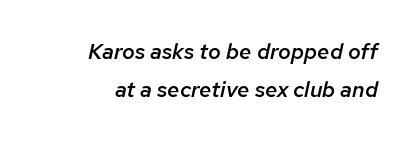
The image shows 22 px text type, italic (leaning right); set right-aligned, line spacing 1.75x, normal letter spacing, not underlined.
